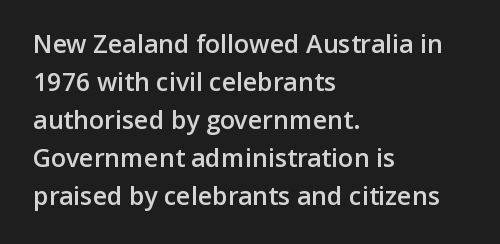
{"italic": "no", "bold": "semi", "underline": "no", "align": "left", "line_spacing": "normal", "line_spacing_ratio": 1.52, "letter_spacing": "normal", "letter_spacing_em": 0.0, "glyph_px": 25}
